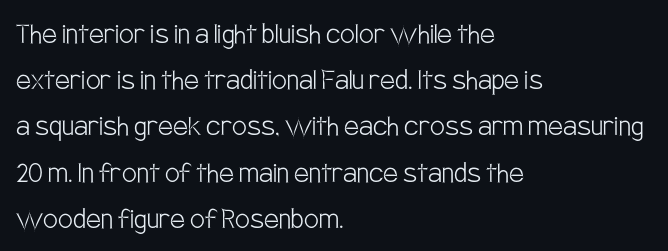
The image shows 33 px light, condensed sans-serif type, upright; set left-aligned, normal line spacing (1.4x), normal letter spacing, not underlined; low stroke contrast and a large x-height.
